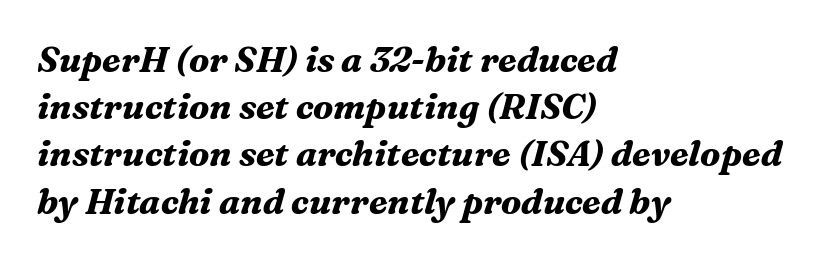
Q: Is the text bold? A: Yes.
Q: Is the text italic (slanted)? A: Yes, it leans right by about 16 degrees.
Q: Is the typeface a serif or a sans-serif typeface? A: Serif.
Q: Is the text underlined? A: No.
Q: How is the paragraph aligned? A: Left-aligned.
Q: Is the spacing between letters normal or unusually wide? A: Normal.
Q: Is the spacing between lines tight, normal or loose? A: Normal.
Q: Width (condensed, normal, or wide)? A: Normal.
Q: Stroke contrast? A: Medium.
Q: x-height? A: Medium.
Q: Monospaced? A: No.
